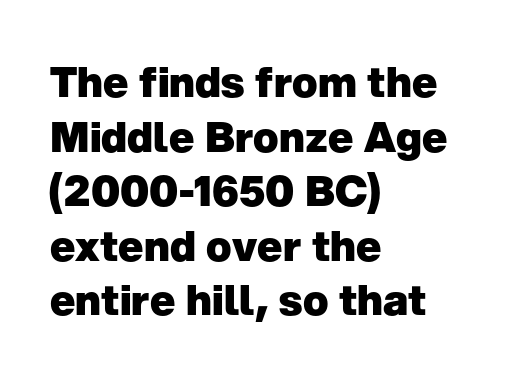
{"serif": "no", "italic": "no", "bold": "yes", "weight": "heavy", "width": "normal", "stroke_contrast": "low", "x_height": "medium", "monospaced": "no", "underline": "no", "align": "left", "line_spacing": "normal", "line_spacing_ratio": 1.3, "letter_spacing": "normal", "letter_spacing_em": 0.0, "glyph_px": 42}
